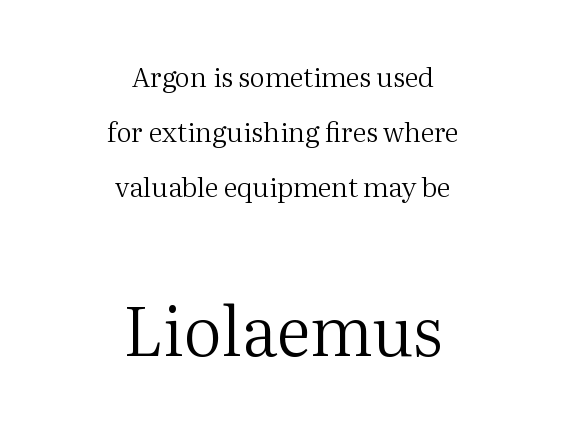
Q: Is the text bold? A: No.
Q: Is the text italic (slanted)? A: No, it is upright.
Q: Is the typeface a serif or a sans-serif typeface? A: Serif.
Q: Is the text underlined? A: No.
Q: How is the paragraph aligned? A: Centered.
Q: Is the spacing between letters normal or unusually wide? A: Normal.
Q: Is the spacing between lines tight, normal or loose? A: Loose.
Q: Which block of text is set in a larger size, the first (top) or the second (bottom)? A: The second (bottom) one.
Q: Width (condensed, normal, or wide)? A: Normal.
Q: Stroke contrast? A: Medium.
Q: x-height? A: Medium.
Q: Monospaced? A: No.
